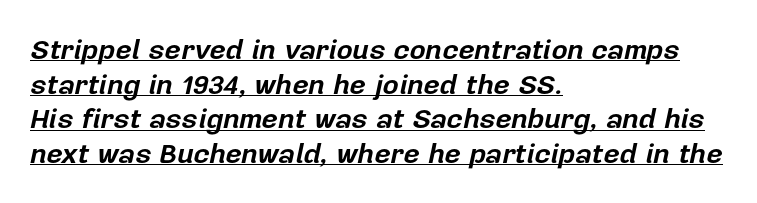
Q: Is the text bold? A: Yes.
Q: Is the text italic (slanted)? A: Yes, it leans right by about 12 degrees.
Q: Is the text underlined? A: Yes.
Q: How is the paragraph aligned? A: Left-aligned.
Q: Is the spacing between letters normal or unusually wide? A: Normal.
Q: Width (condensed, normal, or wide)? A: Normal.
Q: Stroke contrast? A: Low.
Q: x-height? A: Medium.
Q: Monospaced? A: No.
